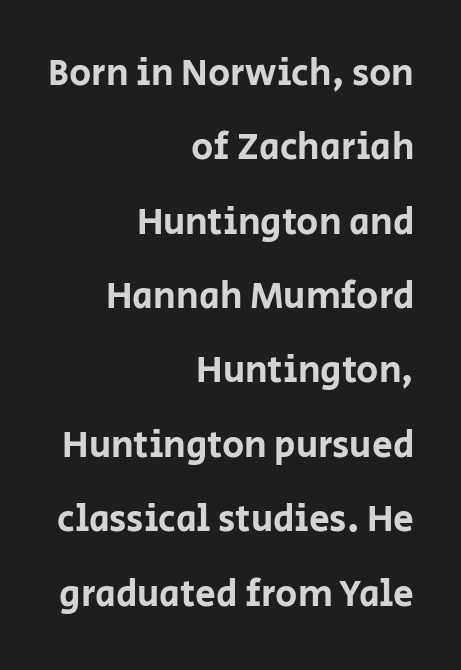
The image shows 37 px sans-serif type, upright; set right-aligned, loose line spacing (2.01x), normal letter spacing, not underlined; low stroke contrast and a large x-height.
